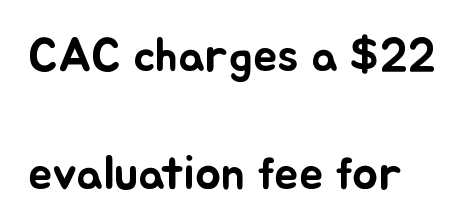
The image shows 48 px text type, upright; set left-aligned, loose line spacing (2.46x), normal letter spacing, not underlined; low stroke contrast and a small x-height.
